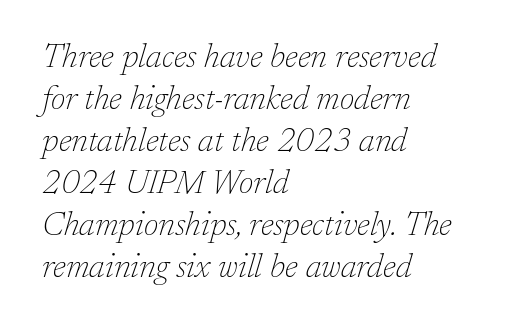
{"serif": "yes", "italic": "yes", "lean": "right", "slant_degrees": 17, "bold": "no", "weight": "thin", "width": "normal", "stroke_contrast": "low", "x_height": "medium", "monospaced": "no", "underline": "no", "align": "left", "line_spacing": "normal", "line_spacing_ratio": 1.27, "letter_spacing": "normal", "letter_spacing_em": 0.0, "glyph_px": 33}
